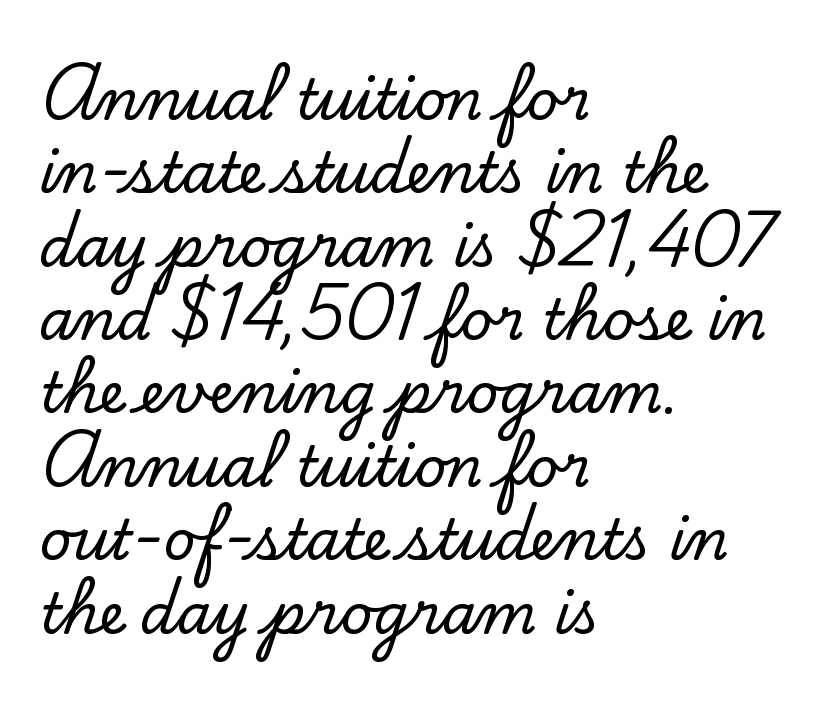
Q: Is the text italic (slanted)? A: Yes.
Q: Is the typeface a serif or a sans-serif typeface? A: Serif.
Q: Is the text underlined? A: No.
Q: How is the paragraph aligned? A: Left-aligned.
Q: Is the spacing between letters normal or unusually wide? A: Normal.
Q: Is the spacing between lines tight, normal or loose? A: Normal.
Q: Width (condensed, normal, or wide)? A: Normal.
Q: Stroke contrast? A: Low.
Q: x-height? A: Small.
Q: Monospaced? A: No.
